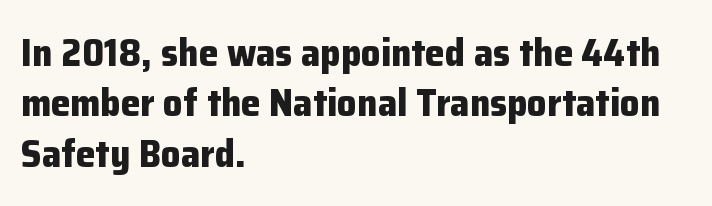
The words here are not underlined. In terms of leading, this rendering sits right in the middle. Nope, no serifs anywhere on these letters. The line texture is even and compact thanks to regular tracking. Typesetter's note: full bold, strokes at maximum text heaviness.
